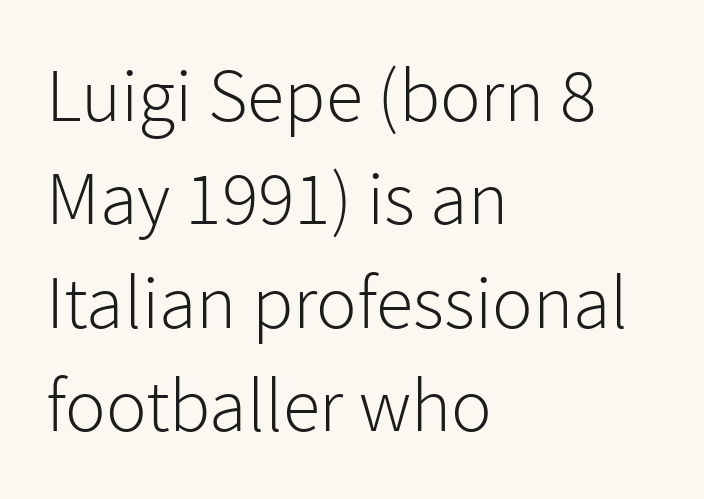
Character widths vary here, with narrow letters taking less room than wide ones. Line starts are locked; line ends wander. A light-to-regular cut is what we see here. The specimen reads as upright at a glance. Vertical spacing — default. In terms of letterform style, serifs are entirely absent.
